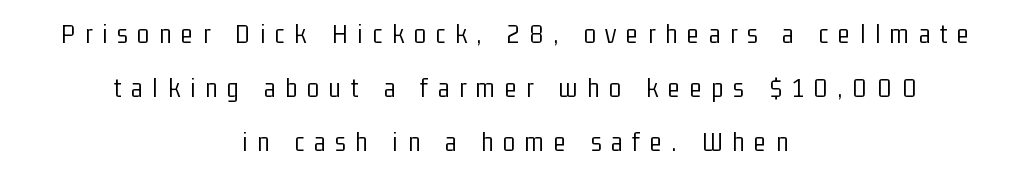
{"serif": "no", "italic": "no", "bold": "no", "weight": "light", "width": "condensed", "stroke_contrast": "low", "x_height": "medium", "monospaced": "no", "underline": "no", "align": "center", "line_spacing": "loose", "line_spacing_ratio": 1.93, "letter_spacing": "wide", "letter_spacing_em": 0.35, "glyph_px": 28}
